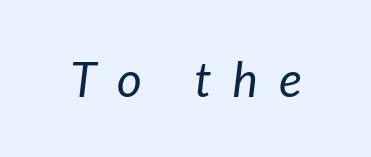
The strokes are not fattened; the text isn't bold. In terms of posture, this sample is oblique. Is this a fixed-width face? No — the glyphs have proportional, varying widths. Glyph-to-glyph distance is far greater than everyday printed text. The gap between lines stays unmarked.
